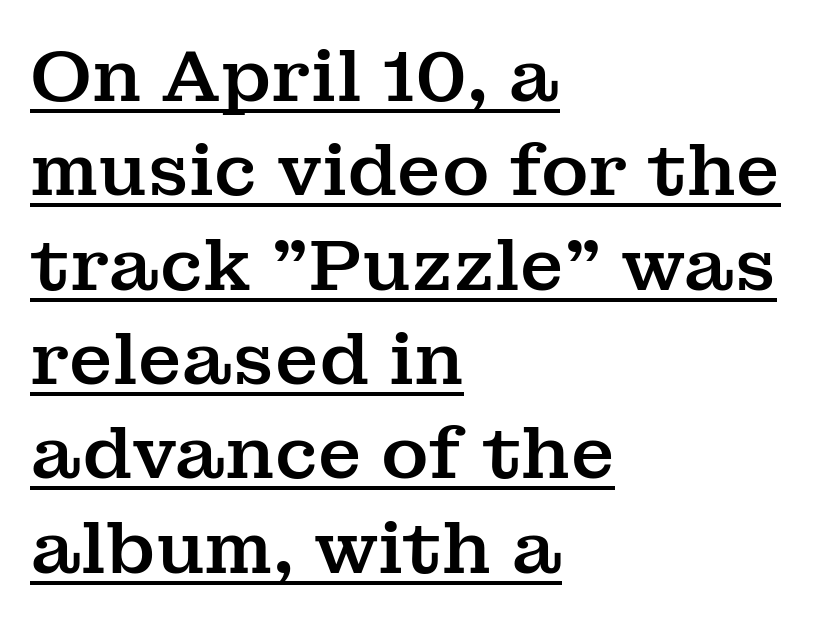
{"serif": "yes", "italic": "no", "width": "normal", "stroke_contrast": "medium", "x_height": "medium", "monospaced": "no", "underline": "yes", "align": "left", "line_spacing": "normal", "line_spacing_ratio": 1.31, "letter_spacing": "normal", "letter_spacing_em": 0.0, "glyph_px": 72}
